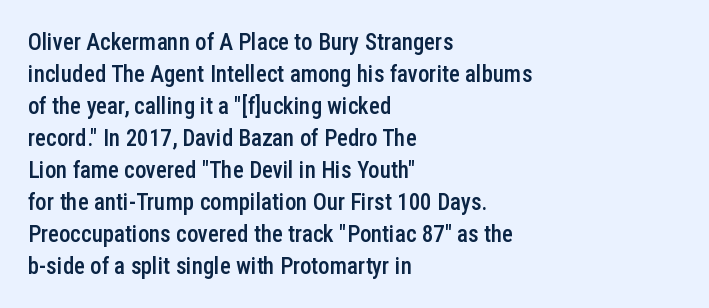
The image shows 23 px text type, upright; set left-aligned, normal line spacing (1.39x), normal letter spacing, not underlined.
